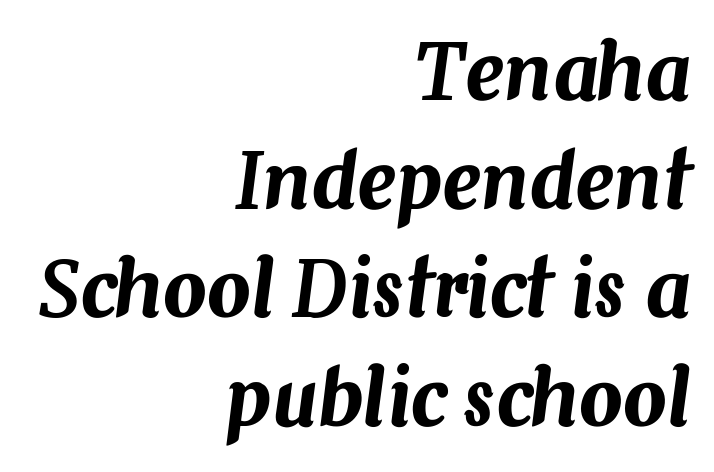
Q: Is the text italic (slanted)? A: Yes, it leans right by about 7 degrees.
Q: Is the text underlined? A: No.
Q: How is the paragraph aligned? A: Right-aligned.
Q: Is the spacing between letters normal or unusually wide? A: Normal.
Q: Is the spacing between lines tight, normal or loose? A: Normal.
Q: Width (condensed, normal, or wide)? A: Normal.
Q: Stroke contrast? A: Medium.
Q: x-height? A: Medium.
Q: Monospaced? A: No.
